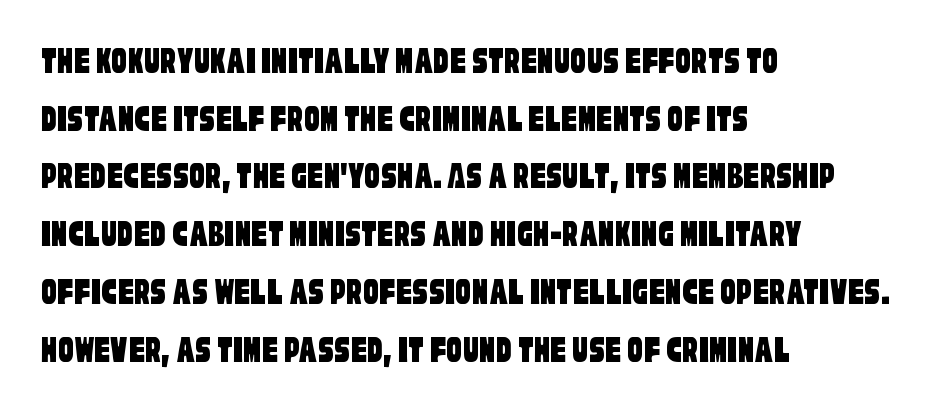
The image shows 39 px condensed sans-serif type; set left-aligned, normal line spacing (1.48x), normal letter spacing, not underlined; low stroke contrast and a large x-height.
